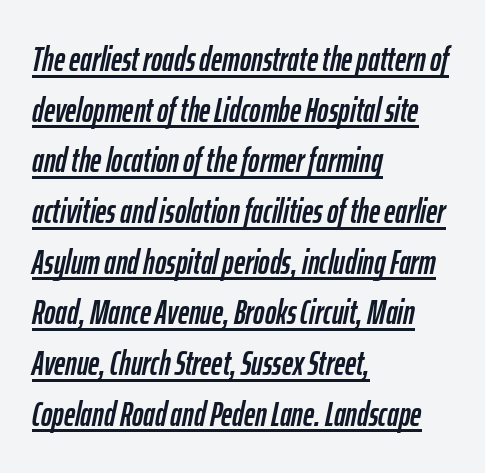
Here the designer chose a conventional face with non-uniform glyph widths. The gaps between neighbouring characters are ordinary and unremarkable. The rows are spaced the way most documents space them. The specimen includes a rule beneath the text block's lines. Observe the lean: these are italic letterforms. The compositor pushed each line to the left boundary.
